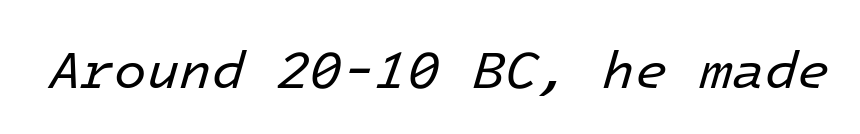
The image shows 53 px regular-weight type, italic (leaning right), monospaced; set normal letter spacing, not underlined; low stroke contrast and a medium x-height.
